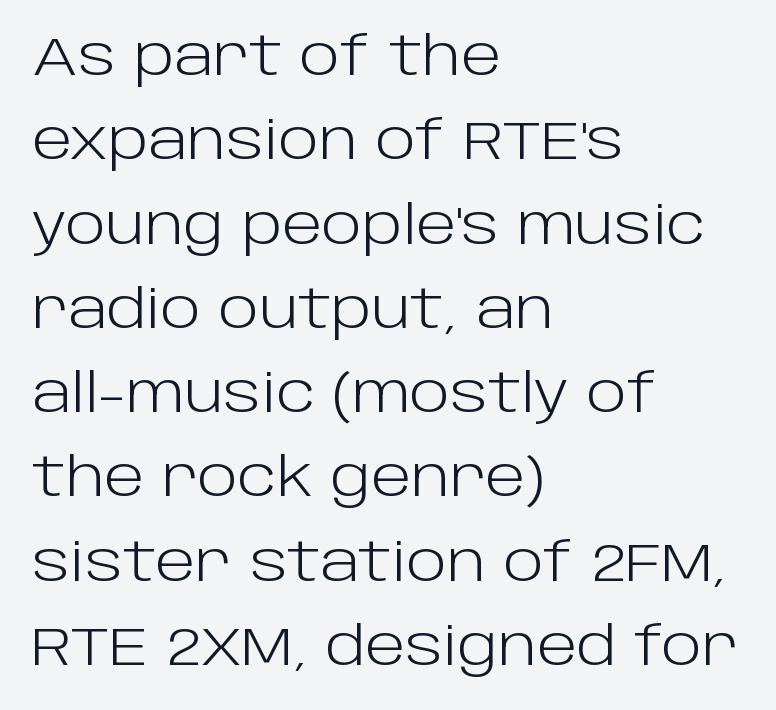
Q: Is the text bold? A: No.
Q: Is the text italic (slanted)? A: No, it is upright.
Q: Is the typeface a serif or a sans-serif typeface? A: Sans-serif.
Q: Is the text underlined? A: No.
Q: How is the paragraph aligned? A: Left-aligned.
Q: Is the spacing between letters normal or unusually wide? A: Normal.
Q: Is the spacing between lines tight, normal or loose? A: Normal.
Q: Width (condensed, normal, or wide)? A: Normal.
Q: Stroke contrast? A: Low.
Q: x-height? A: Large.
Q: Monospaced? A: No.
